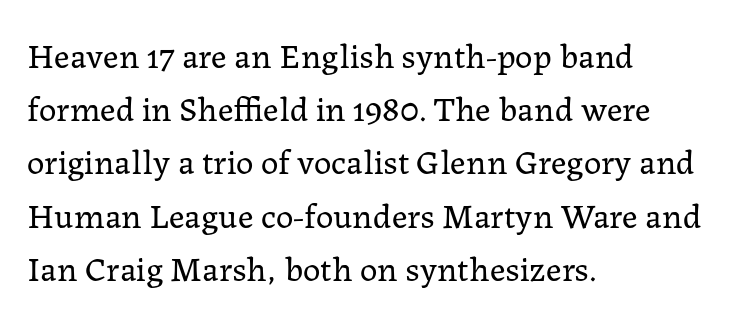
Is there much room between lines? A standard amount, neither cramped nor airy. Each stroke keeps to a modest, everyday thickness or less. Old-style or modern, the face here clearly has serifs. Characters remain perfectly vertical along every line. Underlining? Definitely not there.
